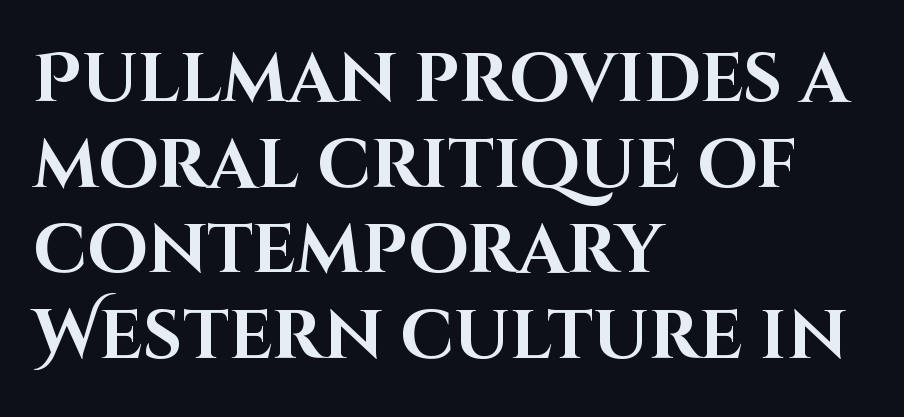
{"serif": "no", "italic": "no", "bold": "yes", "weight": "bold", "width": "normal", "stroke_contrast": "high", "x_height": "large", "monospaced": "no", "underline": "no", "align": "left", "line_spacing_ratio": 1.24, "letter_spacing": "normal", "letter_spacing_em": 0.0, "glyph_px": 69}
